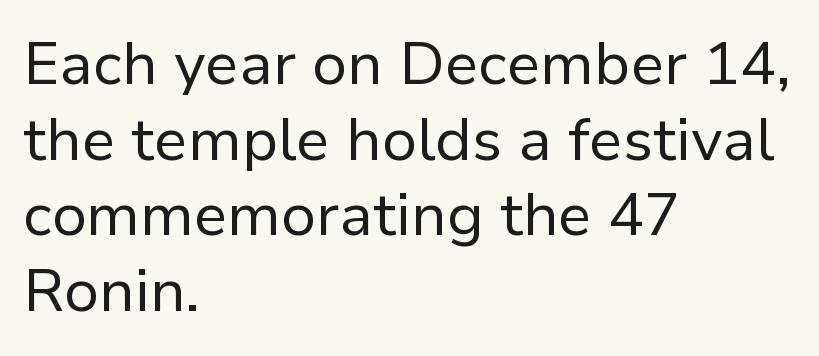
Q: Is the text bold? A: No.
Q: Is the text italic (slanted)? A: No, it is upright.
Q: Is the typeface a serif or a sans-serif typeface? A: Sans-serif.
Q: Is the text underlined? A: No.
Q: How is the paragraph aligned? A: Left-aligned.
Q: Is the spacing between letters normal or unusually wide? A: Normal.
Q: Is the spacing between lines tight, normal or loose? A: Normal.
Q: Width (condensed, normal, or wide)? A: Normal.
Q: Stroke contrast? A: Low.
Q: x-height? A: Medium.
Q: Monospaced? A: No.
